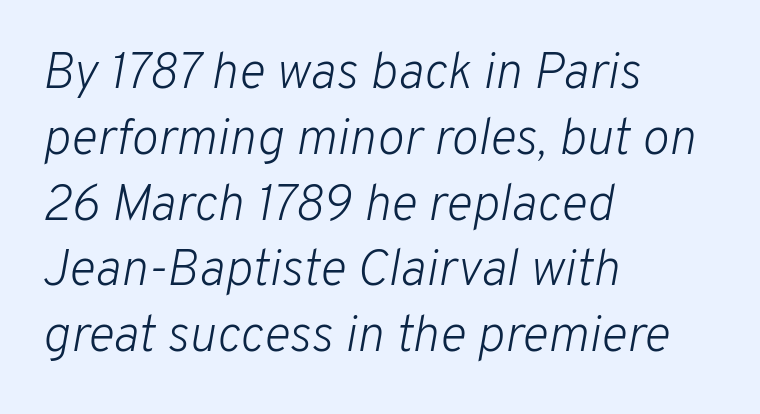
Check the space under the baseline: it is left empty. Line beginnings align vertically; line endings do not. The face used here is proportionally spaced, like ordinary book or web type. The glyphs look as if they've been sheared to an angle. The line texture is even and compact thanks to regular tracking. This reads as an unemphasized weight, regular at the heaviest.
